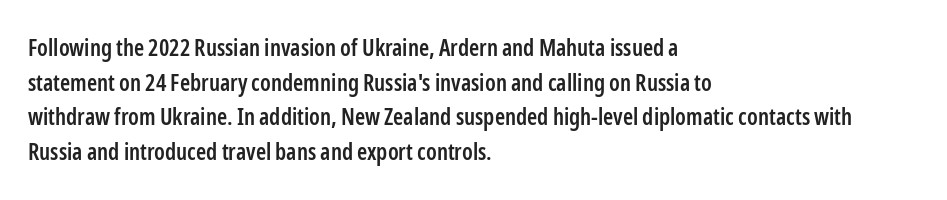
The image shows 23 px text type, upright; set left-aligned, normal line spacing (1.51x), normal letter spacing, not underlined.
